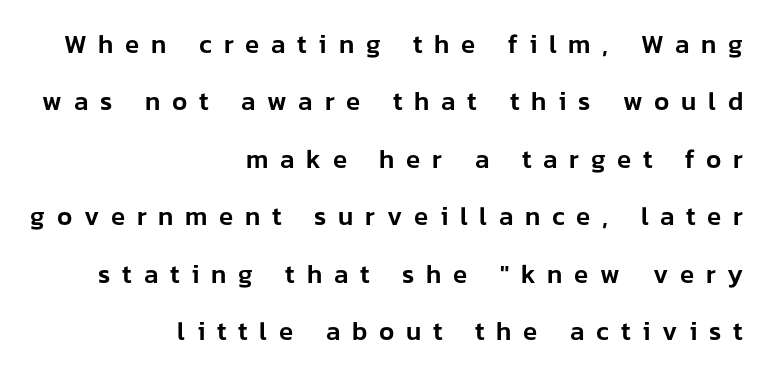
Q: Is the text italic (slanted)? A: No, it is upright.
Q: Is the text underlined? A: No.
Q: How is the paragraph aligned? A: Right-aligned.
Q: Is the spacing between letters normal or unusually wide? A: Unusually wide.
Q: Is the spacing between lines tight, normal or loose? A: Loose.
